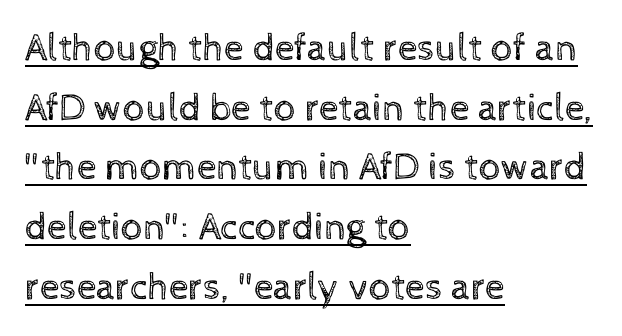
{"italic": "no", "bold": "no", "weight": "regular", "width": "normal", "x_height": "medium", "monospaced": "no", "underline": "yes", "align": "left", "line_spacing": "normal", "line_spacing_ratio": 1.53, "letter_spacing": "normal", "letter_spacing_em": 0.0, "glyph_px": 39}
